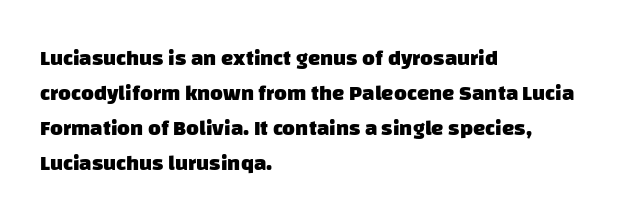
The image shows 22 px bold type; set left-aligned, normal line spacing (1.59x), normal letter spacing, not underlined.
